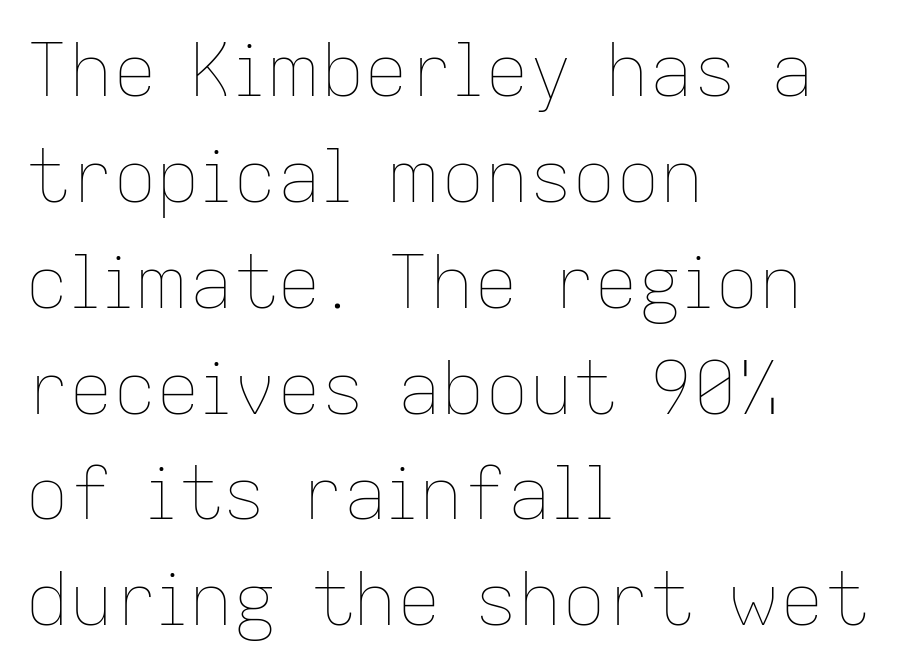
Q: Is the text bold? A: No.
Q: Is the text italic (slanted)? A: No, it is upright.
Q: Is the text underlined? A: No.
Q: How is the paragraph aligned? A: Left-aligned.
Q: Is the spacing between letters normal or unusually wide? A: Normal.
Q: Is the spacing between lines tight, normal or loose? A: Normal.
Q: Width (condensed, normal, or wide)? A: Normal.
Q: Stroke contrast? A: Low.
Q: x-height? A: Medium.
Q: Monospaced? A: No.
